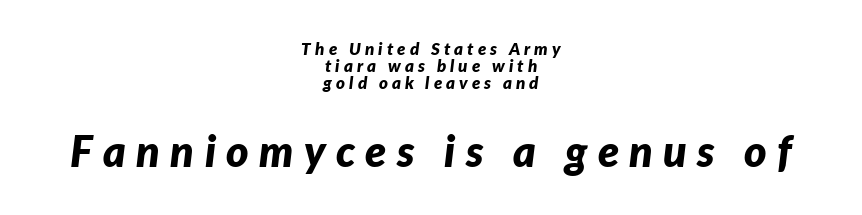
{"italic": "yes", "lean": "right", "slant_degrees": 7, "bold": "yes", "weight": "bold", "width": "normal", "stroke_contrast": "low", "x_height": "medium", "monospaced": "no", "underline": "no", "align": "center", "line_spacing": "tight", "line_spacing_ratio": 1.01, "letter_spacing": "wide", "letter_spacing_em": 0.24, "larger_block": "second", "size_ratio": 2.53, "glyph_px": 43}
